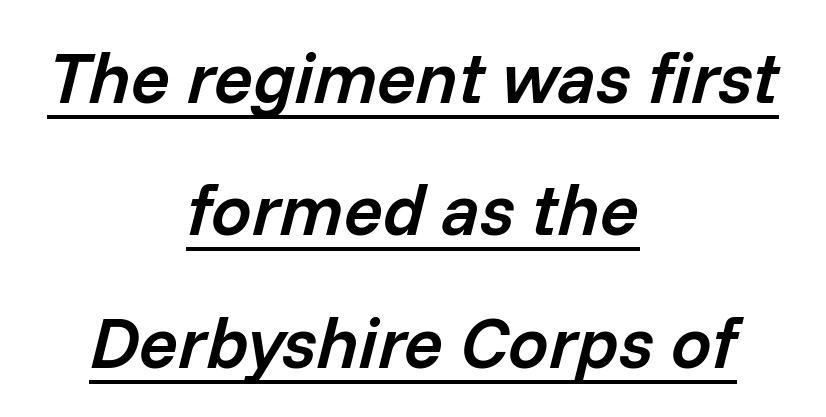
The image shows 72 px semibold type, italic (leaning right); set centered, line spacing 1.84x, normal letter spacing, underlined; low stroke contrast and a medium x-height.
